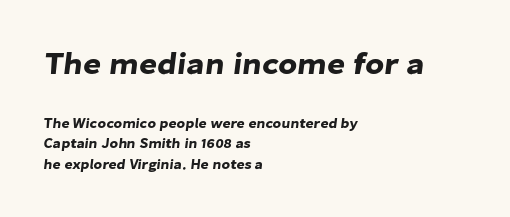
The image shows 31 px sans-serif type; set left-aligned, normal line spacing (1.48x), normal letter spacing, not underlined; the first (top) block is 2.21x larger; low stroke contrast and a medium x-height.
